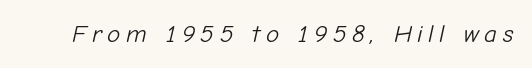
{"italic": "yes", "lean": "right", "slant_degrees": 12, "bold": "no", "underline": "no", "letter_spacing": "wide", "letter_spacing_em": 0.22, "glyph_px": 25}
